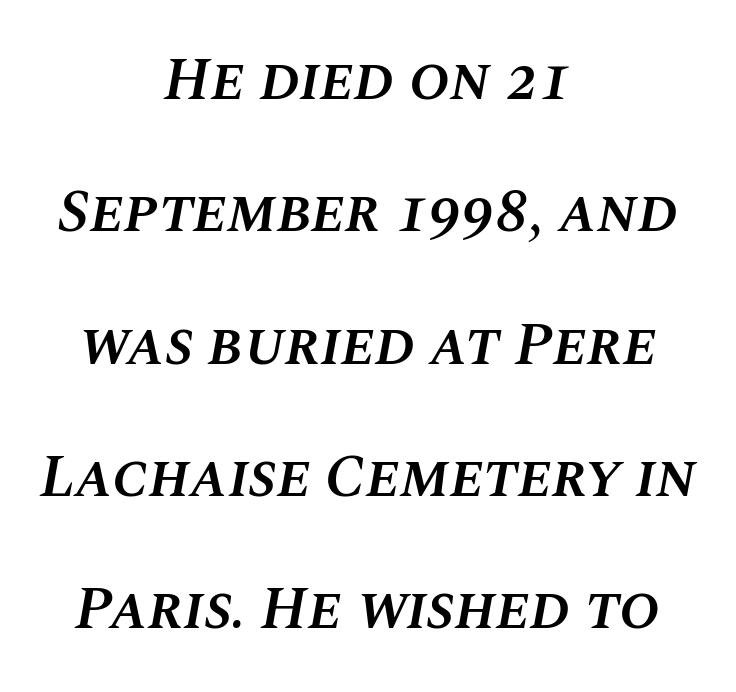
{"italic": "yes", "lean": "right", "slant_degrees": 10, "bold": "semi", "weight": "semibold", "width": "normal", "stroke_contrast": "medium", "x_height": "large", "monospaced": "no", "underline": "no", "align": "center", "line_spacing": "loose", "line_spacing_ratio": 2.17, "letter_spacing": "normal", "letter_spacing_em": 0.0, "glyph_px": 61}
